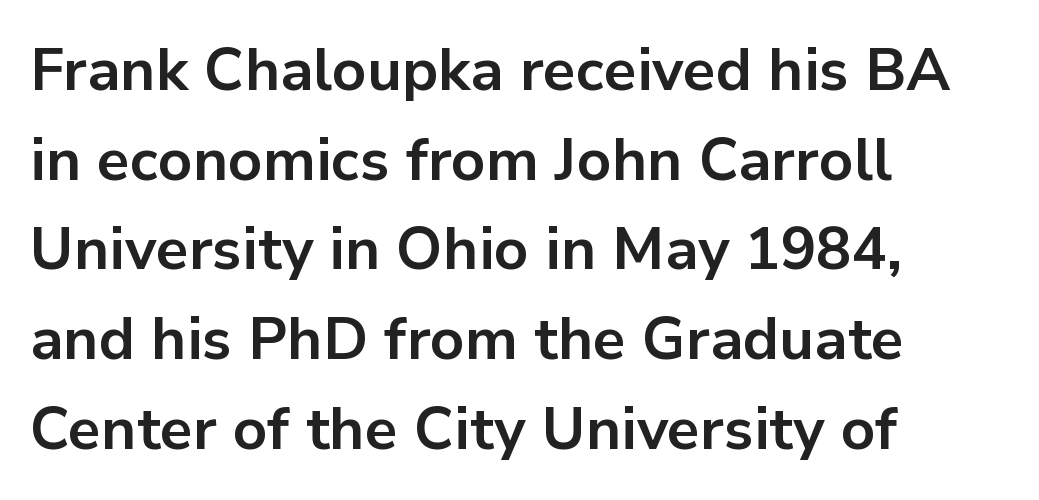
{"serif": "no", "italic": "no", "bold": "yes", "weight": "bold", "width": "normal", "stroke_contrast": "low", "x_height": "medium", "monospaced": "no", "underline": "no", "align": "left", "line_spacing": "normal", "line_spacing_ratio": 1.52, "letter_spacing": "normal", "letter_spacing_em": 0.0, "glyph_px": 59}
